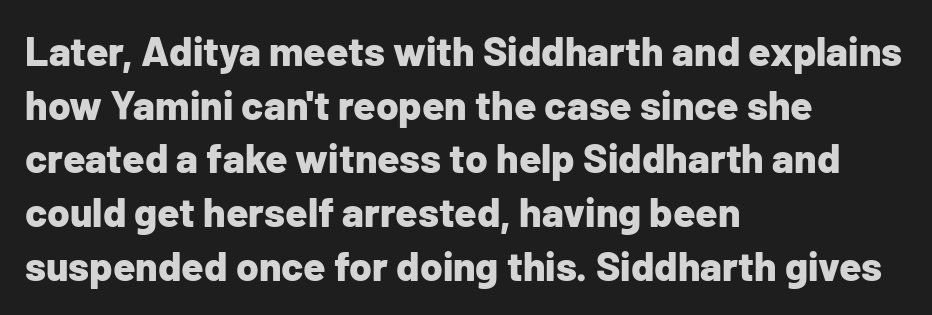
{"serif": "no", "italic": "no", "bold": "yes", "weight": "bold", "width": "normal", "stroke_contrast": "low", "x_height": "medium", "monospaced": "no", "underline": "no", "align": "left", "line_spacing": "normal", "line_spacing_ratio": 1.31, "letter_spacing": "normal", "letter_spacing_em": 0.0, "glyph_px": 41}
